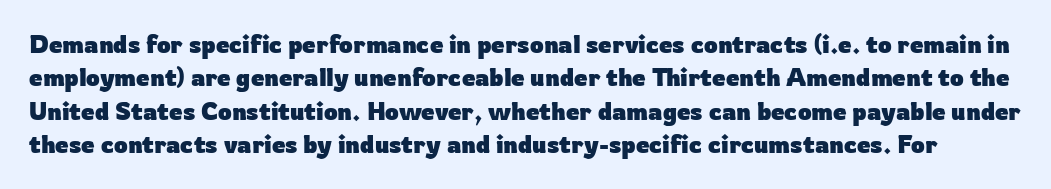
Nobody touched the tracking dial on this one. Heavy, bold letterforms. The passage shown stacks its lines at a standard gap. Italic: no, the glyphs are upright roman. The baseline area is clear.
